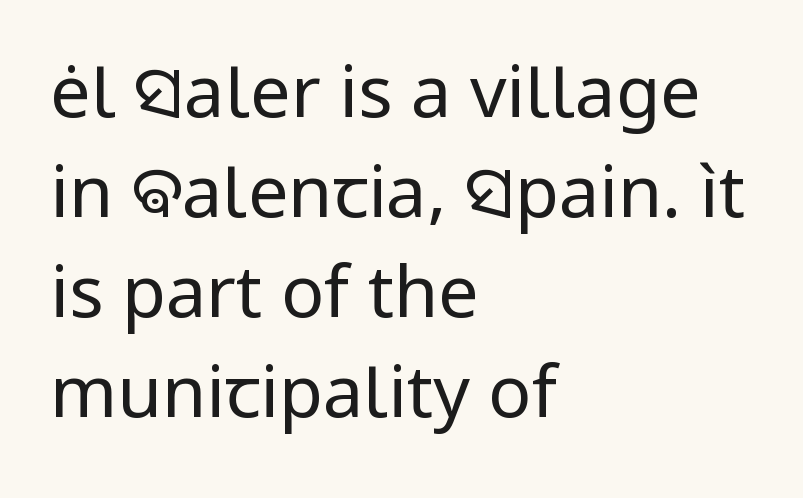
Q: Is the text bold? A: No.
Q: Is the text italic (slanted)? A: No, it is upright.
Q: Is the typeface a serif or a sans-serif typeface? A: Sans-serif.
Q: Is the text underlined? A: No.
Q: How is the paragraph aligned? A: Left-aligned.
Q: Is the spacing between letters normal or unusually wide? A: Normal.
Q: Is the spacing between lines tight, normal or loose? A: Normal.
Q: Width (condensed, normal, or wide)? A: Normal.
Q: Stroke contrast? A: Low.
Q: x-height? A: Medium.
Q: Monospaced? A: No.
